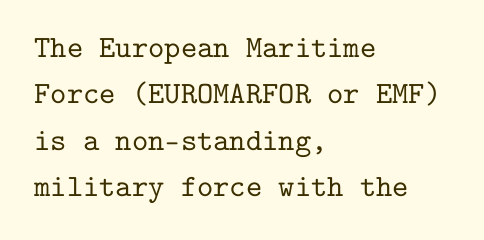
Notice how the stems are strictly vertical — no italics here. A typesetter would call this leading conventional body-copy spacing. Teacher's note: observe the even left margin — that is flush-left alignment. The words here are not underlined. In terms of letterform style, serifs are clearly present.
